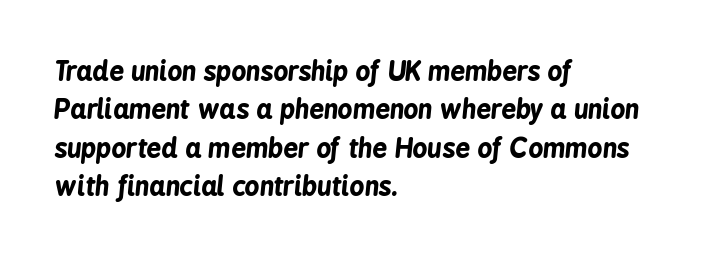
Q: Is the text bold? A: Yes.
Q: Is the text italic (slanted)? A: Yes, it leans right by about 6 degrees.
Q: Is the text underlined? A: No.
Q: How is the paragraph aligned? A: Left-aligned.
Q: Is the spacing between letters normal or unusually wide? A: Normal.
Q: Is the spacing between lines tight, normal or loose? A: Normal.
